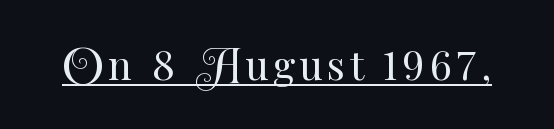
Looks like regular typesetting: each glyph gets only the width it needs. The words here are underlined. Bold? No — there's no thickening of the strokes. The typography opts for an upright posture over an oblique one.
